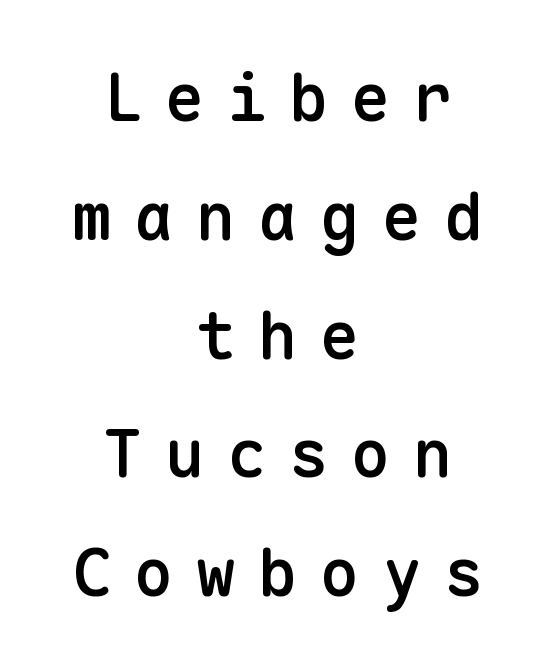
The image shows 66 px semibold sans-serif type, upright, monospaced; set centered, line spacing 1.8x, unusually wide letter spacing (+0.34 em), not underlined; low stroke contrast and a medium x-height.
